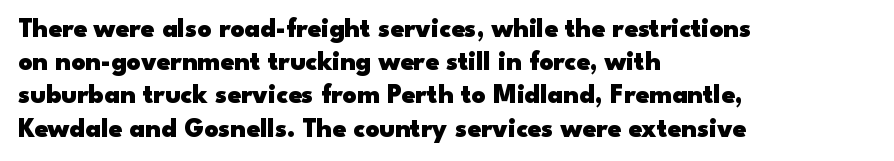
Q: Is the text bold? A: Yes.
Q: Is the text italic (slanted)? A: No, it is upright.
Q: Is the text underlined? A: No.
Q: How is the paragraph aligned? A: Left-aligned.
Q: Is the spacing between letters normal or unusually wide? A: Normal.
